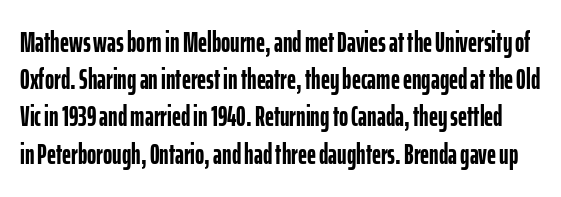
{"serif": "no", "italic": "no", "bold": "yes", "weight": "semibold", "width": "condensed", "stroke_contrast": "low", "x_height": "medium", "monospaced": "no", "underline": "no", "line_spacing": "normal", "line_spacing_ratio": 1.33, "letter_spacing": "normal", "letter_spacing_em": 0.0, "glyph_px": 28}
